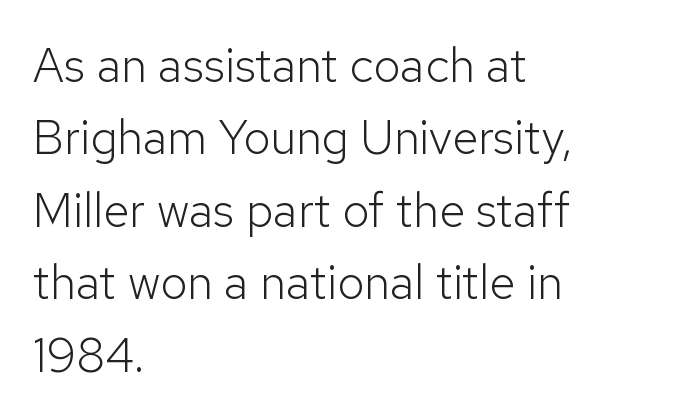
The image shows 48 px light sans-serif type, upright; set left-aligned, normal line spacing (1.51x), normal letter spacing, not underlined; low stroke contrast and a medium x-height.
